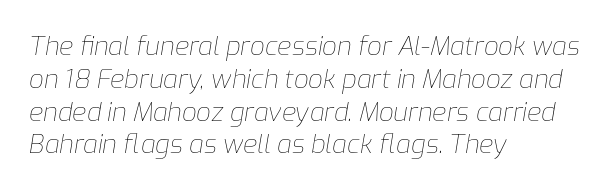
Left-aligned paragraph, ragged on the right. The type is set solid horizontally, with unmodified tracking. This reads as an unemphasized weight, regular at the heaviest. Evenly set lines give the paragraph a standard silhouette.
